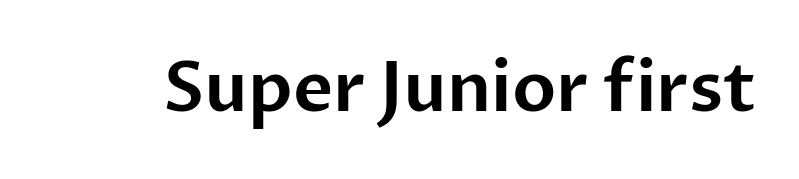
Is there any slant? The stems are plumb. Has an underline been added? It has not. Think of a printed novel: that variable character pitch is what you see here. The letterforms sit shoulder to shoulder at normal distance.
